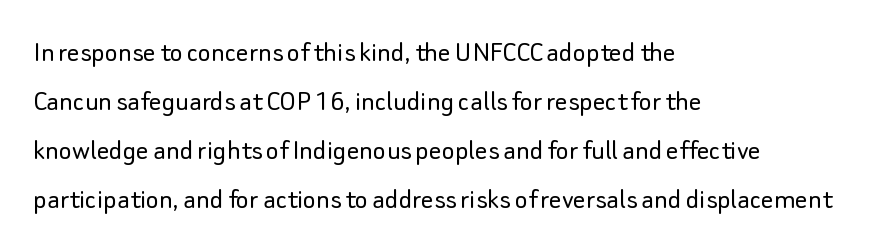
The image shows 31 px light sans-serif type, upright; set left-aligned, normal line spacing (1.58x), normal letter spacing, not underlined; low stroke contrast and a small x-height.
